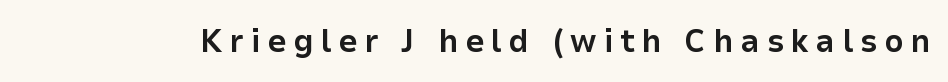
Q: Is the text bold? A: Yes.
Q: Is the text italic (slanted)? A: No, it is upright.
Q: Is the typeface a serif or a sans-serif typeface? A: Sans-serif.
Q: Is the text underlined? A: No.
Q: Is the spacing between letters normal or unusually wide? A: Unusually wide.
Q: Width (condensed, normal, or wide)? A: Normal.
Q: Stroke contrast? A: Low.
Q: x-height? A: Medium.
Q: Monospaced? A: No.
